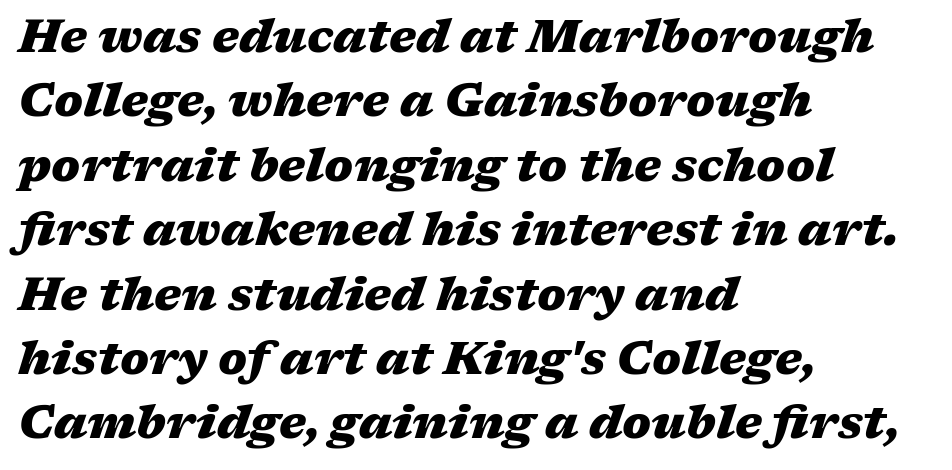
The image shows 46 px heavy, wide type, italic (leaning right); set left-aligned, normal line spacing (1.4x), normal letter spacing, not underlined; medium stroke contrast and a medium x-height.
